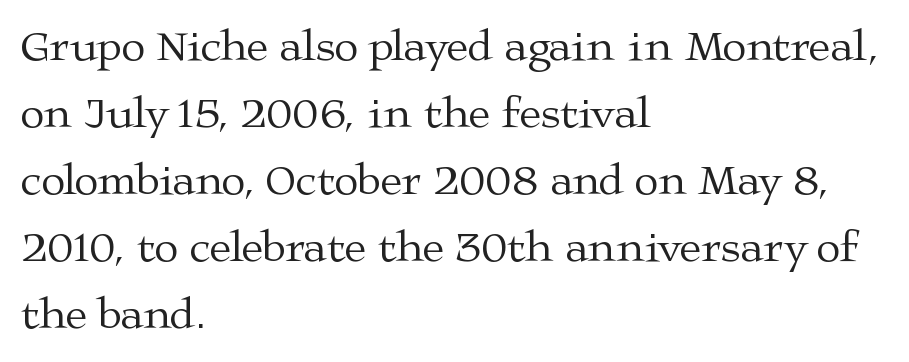
Q: Is the text bold? A: No.
Q: Is the text italic (slanted)? A: No, it is upright.
Q: Is the typeface a serif or a sans-serif typeface? A: Serif.
Q: Is the text underlined? A: No.
Q: How is the paragraph aligned? A: Left-aligned.
Q: Is the spacing between letters normal or unusually wide? A: Normal.
Q: Is the spacing between lines tight, normal or loose? A: Normal.
Q: Width (condensed, normal, or wide)? A: Wide.
Q: Stroke contrast? A: Medium.
Q: x-height? A: Medium.
Q: Monospaced? A: No.
